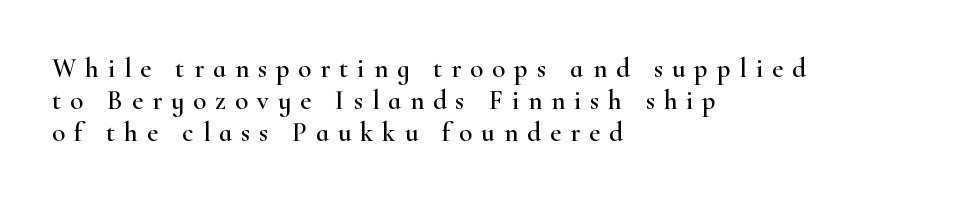
Ascenders rise straight up at ninety degrees. Line beginnings align vertically; line endings do not. Each word looks stretched out because of the extra space between its letters. No word sits above an underline.
